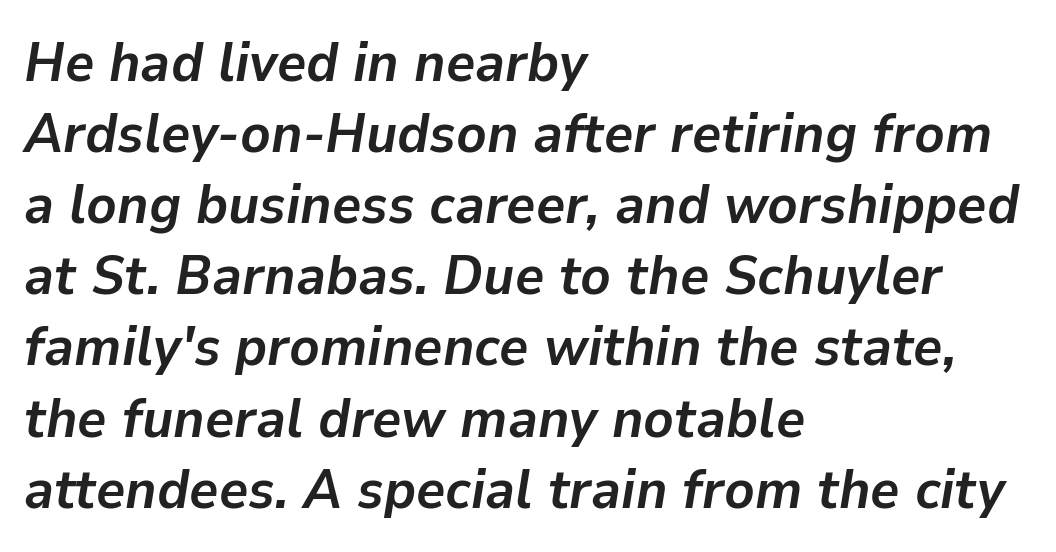
The image shows 56 px semibold type, italic (leaning right); set left-aligned, normal line spacing (1.27x), normal letter spacing, not underlined; low stroke contrast and a medium x-height.
